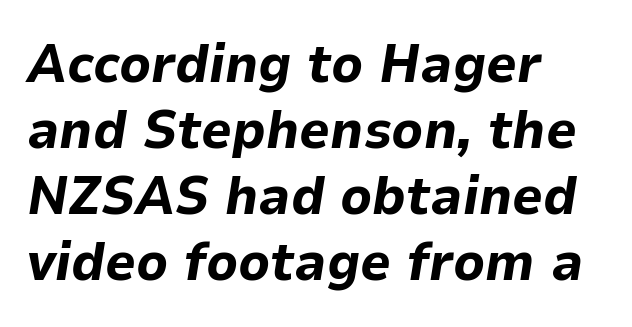
The image shows 54 px bold type, italic (leaning right); set left-aligned, line spacing 1.22x, normal letter spacing, not underlined; low stroke contrast and a medium x-height.
